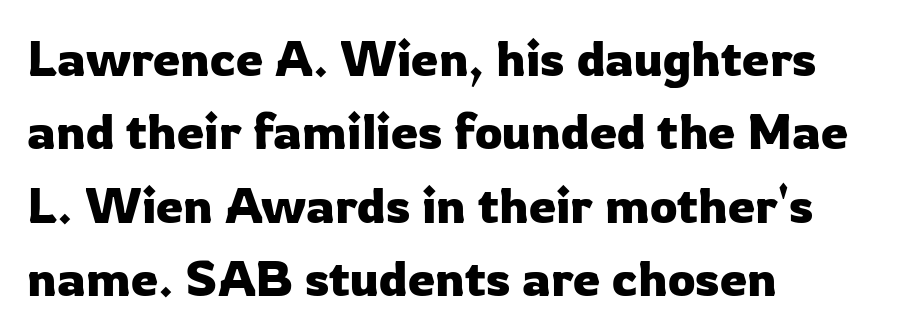
{"serif": "no", "italic": "no", "width": "normal", "stroke_contrast": "low", "x_height": "medium", "monospaced": "no", "underline": "no", "align": "left", "line_spacing": "normal", "line_spacing_ratio": 1.5, "letter_spacing": "normal", "letter_spacing_em": 0.0, "glyph_px": 49}
